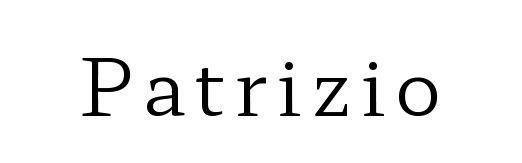
This sample has the flowing, uneven cadence of proportional lettering. A typesetter would mark this as roman, not italic. The gap between lines stays unmarked. This sample uses a serif face. Stems here are at most as thick as an everyday book face.
